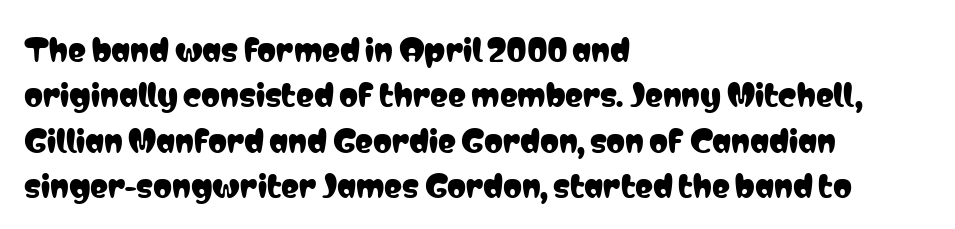
Q: Is the text italic (slanted)? A: No, it is upright.
Q: Is the typeface a serif or a sans-serif typeface? A: Sans-serif.
Q: Is the text underlined? A: No.
Q: How is the paragraph aligned? A: Left-aligned.
Q: Is the spacing between letters normal or unusually wide? A: Normal.
Q: Is the spacing between lines tight, normal or loose? A: Normal.
Q: Width (condensed, normal, or wide)? A: Condensed.
Q: Stroke contrast? A: Low.
Q: x-height? A: Medium.
Q: Monospaced? A: No.
